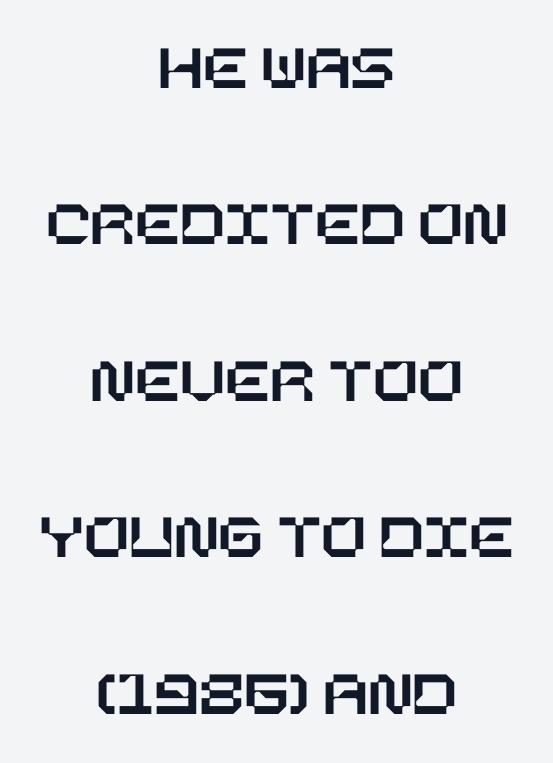
Characters follow at the spacing the type designer built in. Descenders hang freely into open space. These lines were composed using upright roman letters. Casual observation: everything's sitting right in the middle. Airy leading.
